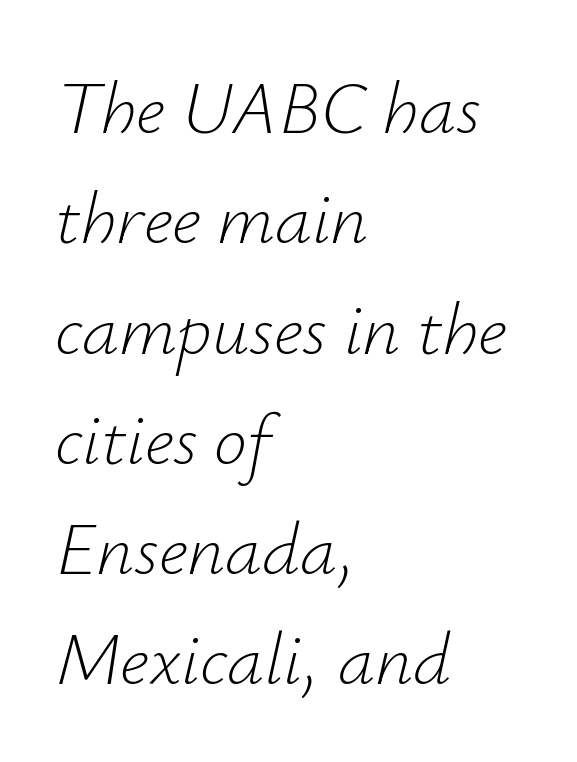
Q: Is the text bold? A: No.
Q: Is the text italic (slanted)? A: Yes, it leans right by about 12 degrees.
Q: Is the text underlined? A: No.
Q: How is the paragraph aligned? A: Left-aligned.
Q: Is the spacing between letters normal or unusually wide? A: Normal.
Q: Is the spacing between lines tight, normal or loose? A: Normal.
Q: Width (condensed, normal, or wide)? A: Normal.
Q: Stroke contrast? A: Low.
Q: x-height? A: Small.
Q: Monospaced? A: No.
